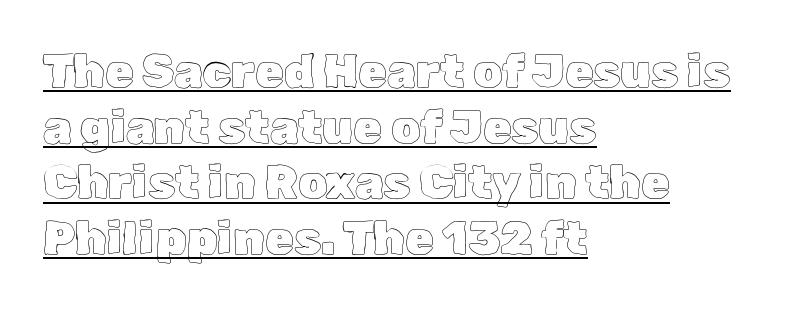
Q: Is the text italic (slanted)? A: No, it is upright.
Q: Is the text underlined? A: Yes.
Q: How is the paragraph aligned? A: Left-aligned.
Q: Is the spacing between letters normal or unusually wide? A: Normal.
Q: Width (condensed, normal, or wide)? A: Normal.
Q: x-height? A: Medium.
Q: Monospaced? A: No.
